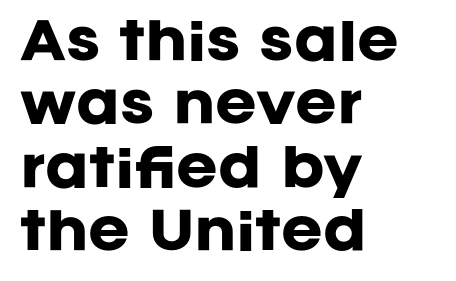
Q: Is the text bold? A: Yes.
Q: Is the text italic (slanted)? A: No, it is upright.
Q: Is the typeface a serif or a sans-serif typeface? A: Sans-serif.
Q: Is the text underlined? A: No.
Q: How is the paragraph aligned? A: Left-aligned.
Q: Is the spacing between letters normal or unusually wide? A: Normal.
Q: Is the spacing between lines tight, normal or loose? A: Normal.
Q: Width (condensed, normal, or wide)? A: Normal.
Q: Stroke contrast? A: Low.
Q: x-height? A: Large.
Q: Monospaced? A: No.
